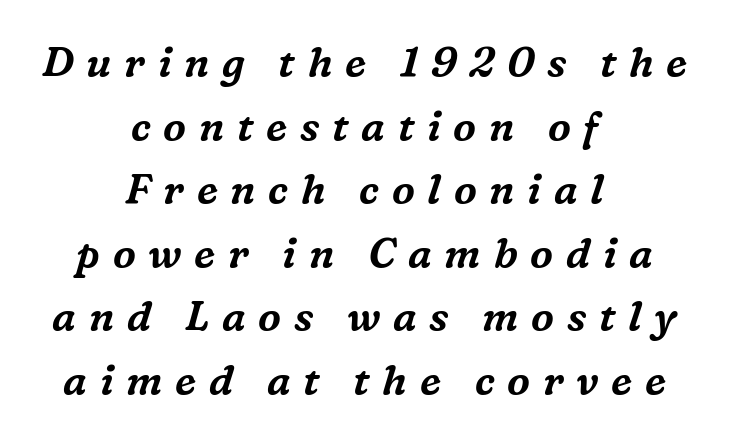
I'd call this a serif setting — the letters wear small feet. Characters follow at a spacing far wider than the type designer built in. One glance says typical: line gaps are just what's usual. Characters are canted at an angle relative to the baseline's perpendicular. A student would call this center alignment; a typographer would say set centered. Beneath every word, the page is bare.
